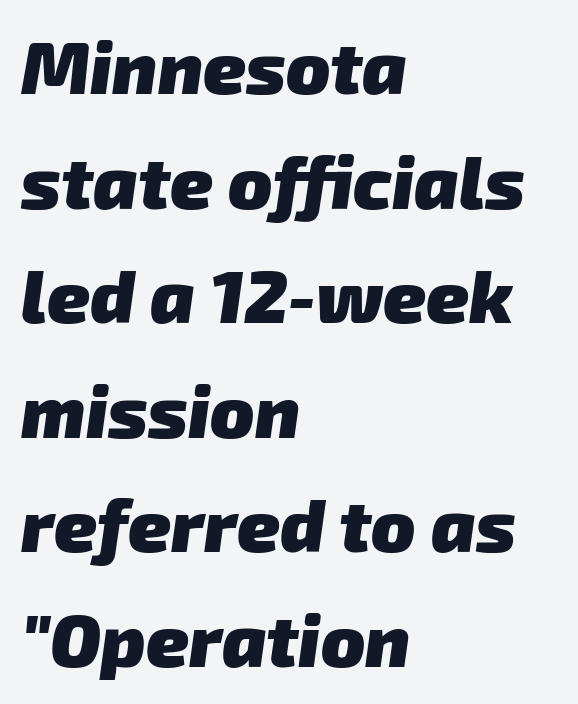
Q: Is the text bold? A: Yes.
Q: Is the typeface a serif or a sans-serif typeface? A: Sans-serif.
Q: Is the text underlined? A: No.
Q: How is the paragraph aligned? A: Left-aligned.
Q: Is the spacing between letters normal or unusually wide? A: Normal.
Q: Is the spacing between lines tight, normal or loose? A: Normal.
Q: Width (condensed, normal, or wide)? A: Normal.
Q: Stroke contrast? A: Low.
Q: x-height? A: Medium.
Q: Monospaced? A: No.
